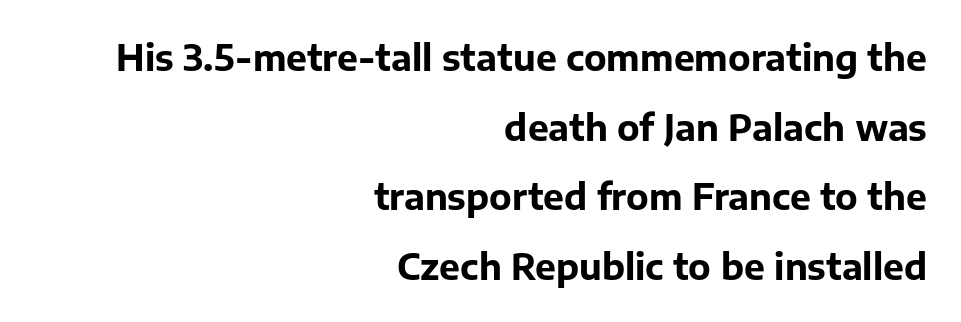
Do the characters align in a grid? No, the font is proportional. The space between consecutive lines is lavish. The type sits square on the baseline with zero lean. The zone under the glyphs is completely vacant. Type style note: lacks serifs.
